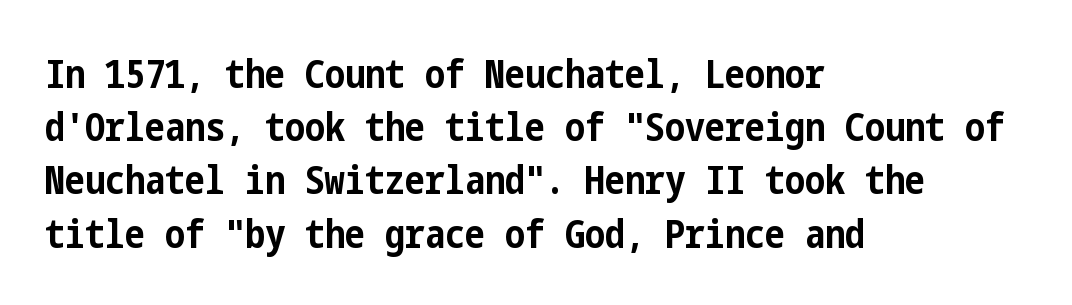
If you measured baseline to baseline, you'd find a middling distance. Type style note: lacks serifs. The characters look thick and weighty, a clear bold. Ordinary non-slanted type is in use.
